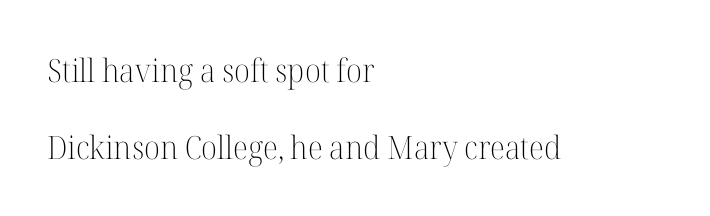
{"serif": "yes", "italic": "no", "bold": "no", "weight": "light", "width": "normal", "stroke_contrast": "high", "x_height": "medium", "monospaced": "no", "underline": "no", "align": "left", "line_spacing": "loose", "line_spacing_ratio": 2.4, "letter_spacing": "normal", "letter_spacing_em": 0.0, "glyph_px": 32}
